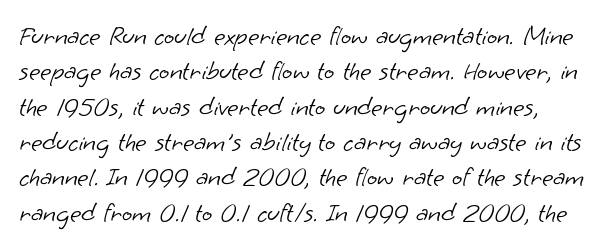
The letterforms sit shoulder to shoulder at normal distance. Evenly set lines give the paragraph a standard silhouette. Stem width sits at or under what a default text font uses. Quick note: underline off.
